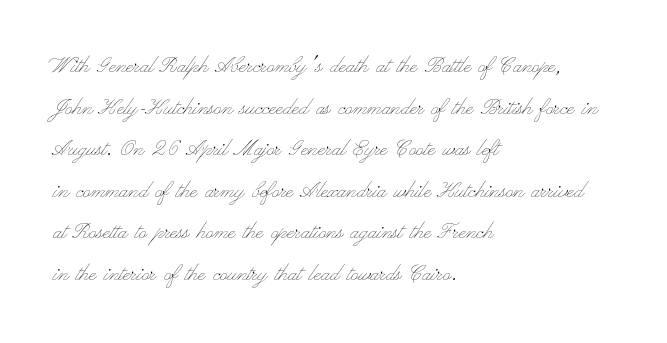
The image shows 26 px text type; set left-aligned, normal line spacing (1.6x), normal letter spacing, not underlined.
